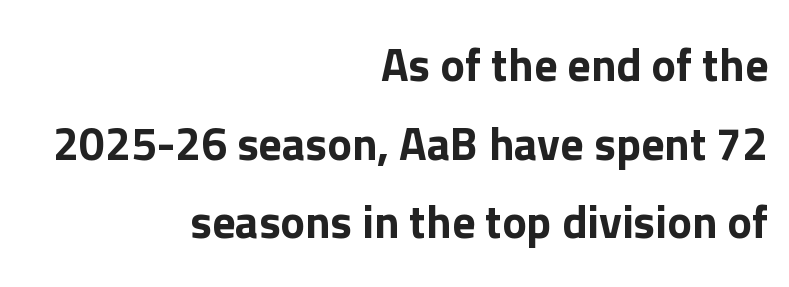
The image shows 46 px sans-serif type, upright; set right-aligned, line spacing 1.71x, normal letter spacing, not underlined; low stroke contrast and a medium x-height.
